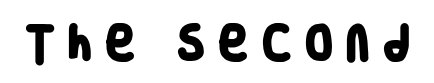
{"serif": "no", "bold": "yes", "weight": "heavy", "width": "condensed", "stroke_contrast": "low", "x_height": "large", "monospaced": "no", "underline": "no", "letter_spacing": "wide", "letter_spacing_em": 0.3, "glyph_px": 38}
